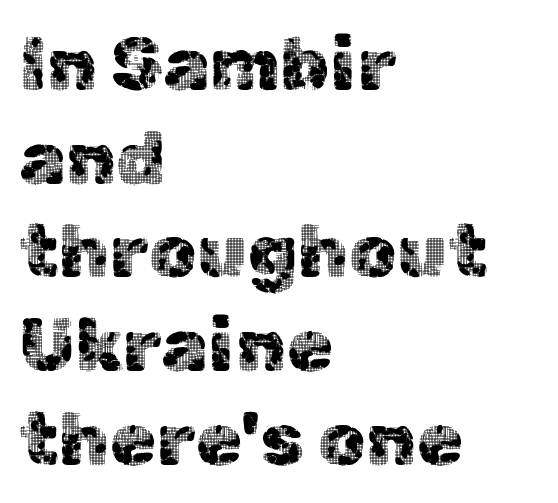
Q: Is the text italic (slanted)? A: No, it is upright.
Q: Is the typeface a serif or a sans-serif typeface? A: Sans-serif.
Q: Is the text underlined? A: No.
Q: How is the paragraph aligned? A: Left-aligned.
Q: Is the spacing between letters normal or unusually wide? A: Normal.
Q: Is the spacing between lines tight, normal or loose? A: Normal.
Q: Width (condensed, normal, or wide)? A: Normal.
Q: x-height? A: Medium.
Q: Monospaced? A: No.
